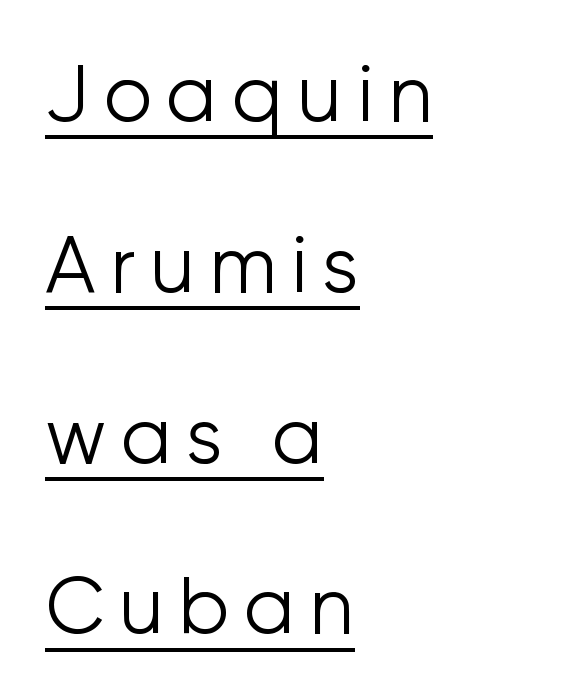
Baseline-to-baseline distance is far greater than the letter height. Students, observe the line beneath the letters — that is underlining. The weight would be labelled regular, book, light, or lighter still. Serifs: no, the terminals of the letterforms are clean. The typesetter chose a ragged-right arrangement here.
